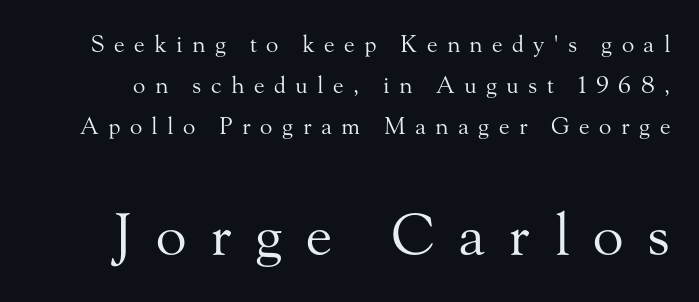
{"serif": "yes", "italic": "no", "bold": "no", "weight": "regular", "width": "normal", "stroke_contrast": "medium", "x_height": "small", "monospaced": "no", "underline": "no", "line_spacing_ratio": 1.79, "letter_spacing": "wide", "letter_spacing_em": 0.41, "larger_block": "second", "size_ratio": 2.48, "glyph_px": 57}
